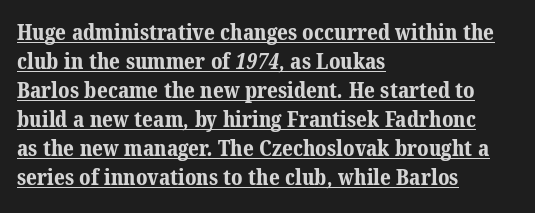
The image shows 21 px bold type; set left-aligned, normal line spacing (1.38x), normal letter spacing, underlined.
